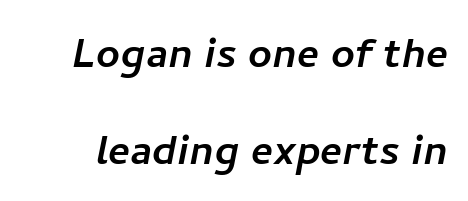
Q: Is the typeface a serif or a sans-serif typeface? A: Sans-serif.
Q: Is the text underlined? A: No.
Q: Is the spacing between letters normal or unusually wide? A: Normal.
Q: Width (condensed, normal, or wide)? A: Normal.
Q: Stroke contrast? A: Low.
Q: x-height? A: Medium.
Q: Monospaced? A: No.
